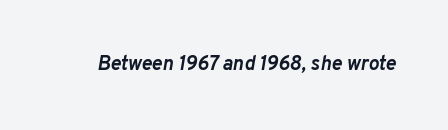
Nobody touched the tracking dial on this one. Bare-footed words on every line. The lettering tilts uniformly, giving the passage an italic look. These lines carry a lot of weight — the face is fully bold.
